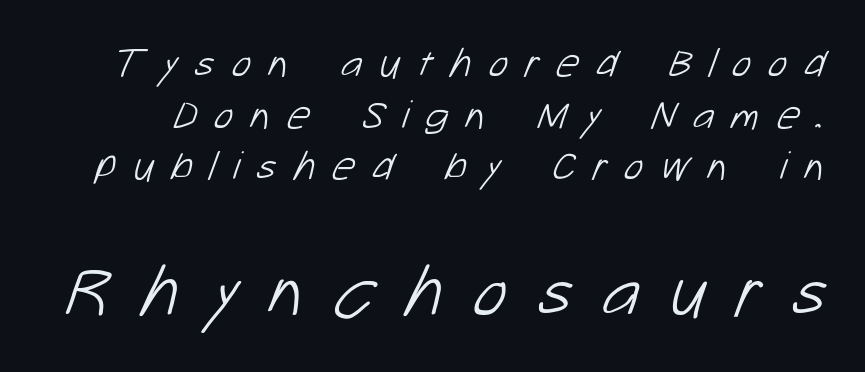
Ink coverage per letter is moderate at most. How would I describe the line gaps? Plain and ordinary. This layout puts the modest block above and the oversized block below. I'd call this a sans setting — the letters go barefoot.
